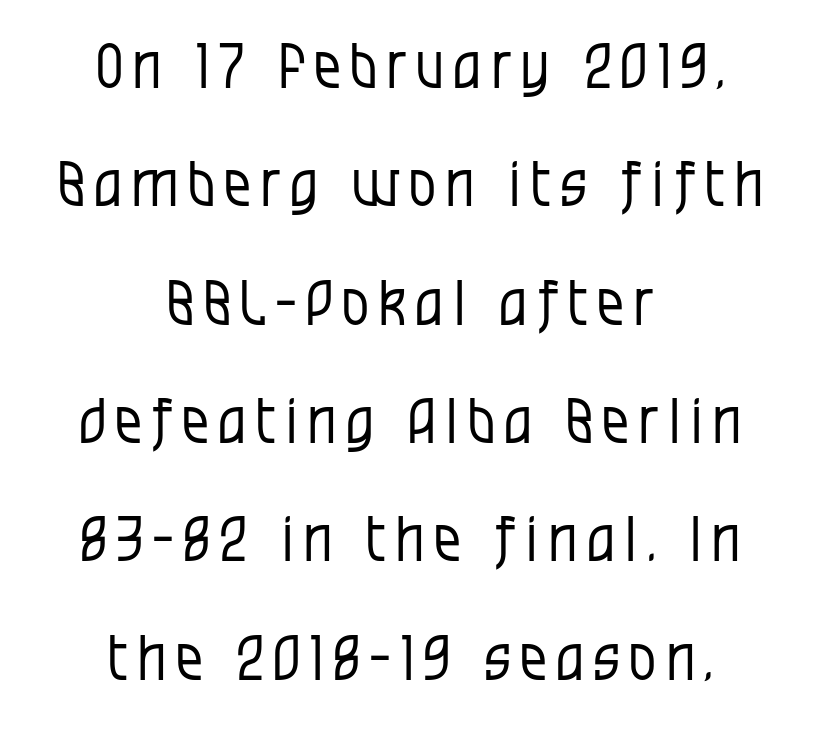
Q: Is the text bold? A: No.
Q: Is the text italic (slanted)? A: No, it is upright.
Q: Is the typeface a serif or a sans-serif typeface? A: Sans-serif.
Q: Is the text underlined? A: No.
Q: How is the paragraph aligned? A: Centered.
Q: Is the spacing between lines tight, normal or loose? A: Loose.
Q: Width (condensed, normal, or wide)? A: Condensed.
Q: Stroke contrast? A: Low.
Q: x-height? A: Large.
Q: Monospaced? A: No.
